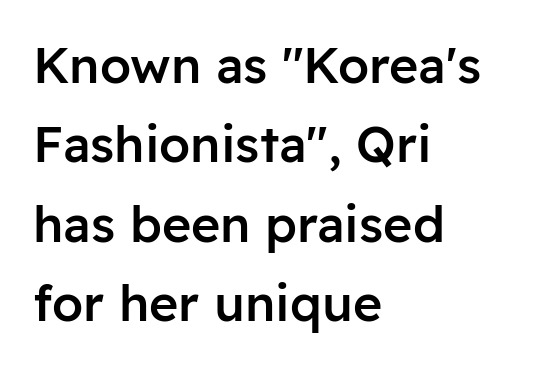
The image shows 50 px semibold sans-serif type, upright; set left-aligned, normal line spacing (1.59x), normal letter spacing, not underlined; low stroke contrast and a medium x-height.
